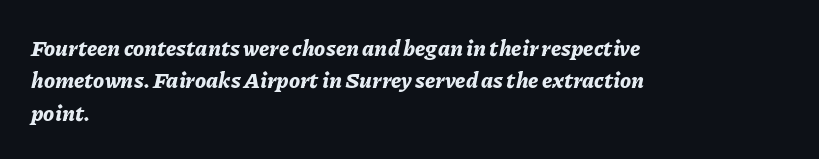
{"italic": "yes", "lean": "right", "slant_degrees": 11, "bold": "yes", "underline": "no", "align": "left", "line_spacing": "normal", "line_spacing_ratio": 1.47, "letter_spacing": "normal", "letter_spacing_em": 0.0, "glyph_px": 22}
